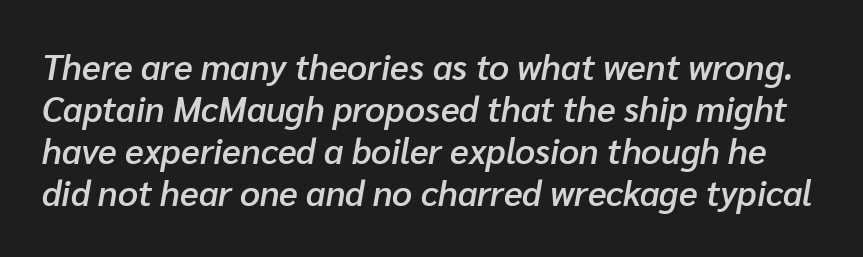
Q: Is the text bold? A: Semi-bold.
Q: Is the text italic (slanted)? A: Yes, it leans right by about 10 degrees.
Q: Is the text underlined? A: No.
Q: Is the spacing between letters normal or unusually wide? A: Normal.
Q: Width (condensed, normal, or wide)? A: Normal.
Q: Stroke contrast? A: Low.
Q: x-height? A: Medium.
Q: Monospaced? A: No.
